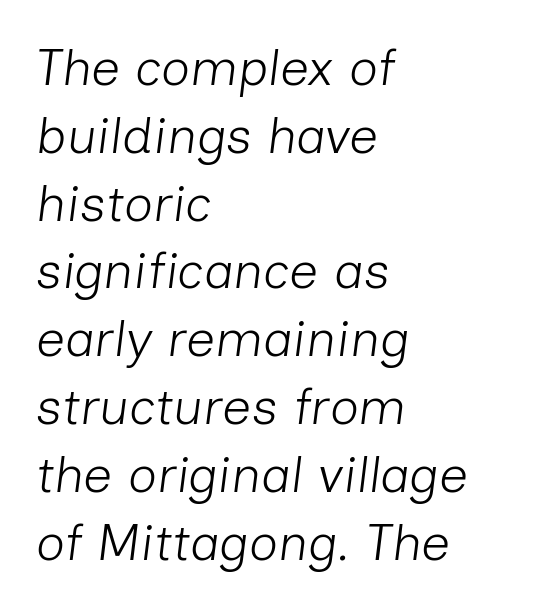
The image shows 51 px light type, italic (leaning right); set left-aligned, normal line spacing (1.33x), normal letter spacing, not underlined; low stroke contrast and a medium x-height.
